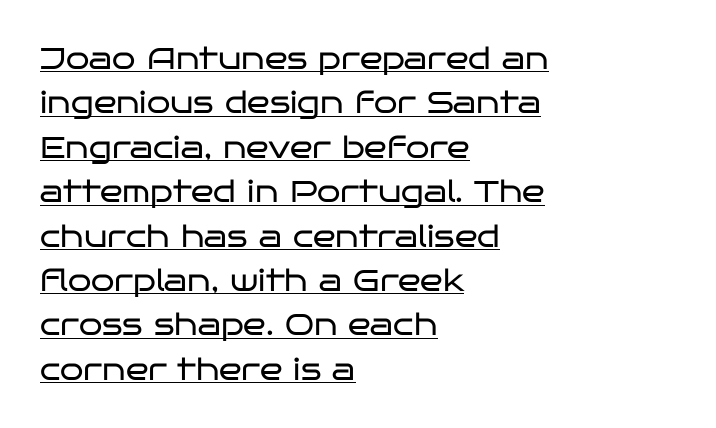
{"serif": "no", "italic": "no", "bold": "no", "weight": "regular", "width": "wide", "stroke_contrast": "low", "x_height": "large", "monospaced": "no", "underline": "yes", "align": "left", "line_spacing": "normal", "line_spacing_ratio": 1.48, "letter_spacing": "normal", "letter_spacing_em": 0.0, "glyph_px": 30}
